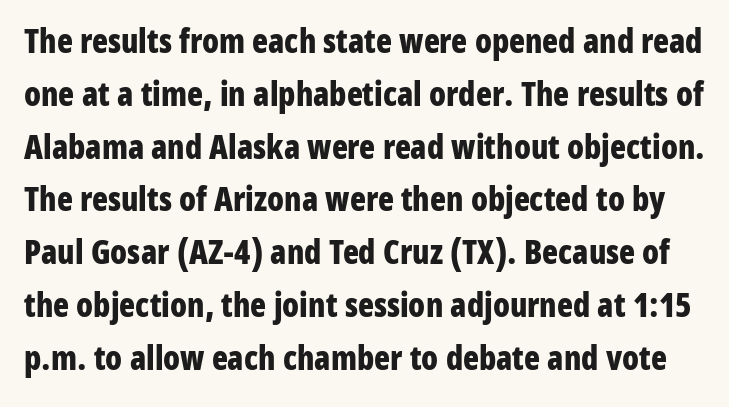
{"serif": "no", "italic": "no", "bold": "yes", "weight": "bold", "width": "condensed", "stroke_contrast": "low", "x_height": "medium", "monospaced": "no", "underline": "no", "line_spacing": "normal", "line_spacing_ratio": 1.6, "letter_spacing": "normal", "letter_spacing_em": 0.0, "glyph_px": 33}
